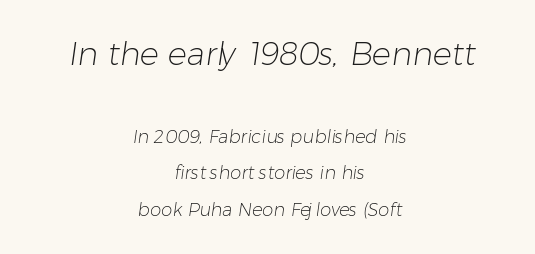
Widely set lines give the paragraph a tall, airy silhouette. Is this a fixed-width face? No — the glyphs have proportional, varying widths. The font is comparable to plain body text, perhaps lighter. The emphasis by scale lands on block number one, above. This sample uses a sans-serif face.
